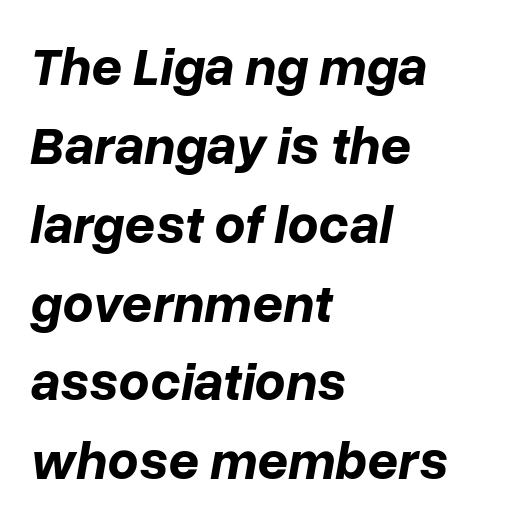
The image shows 54 px bold type, italic (leaning right); set left-aligned, normal line spacing (1.46x), normal letter spacing, not underlined; low stroke contrast and a medium x-height.
